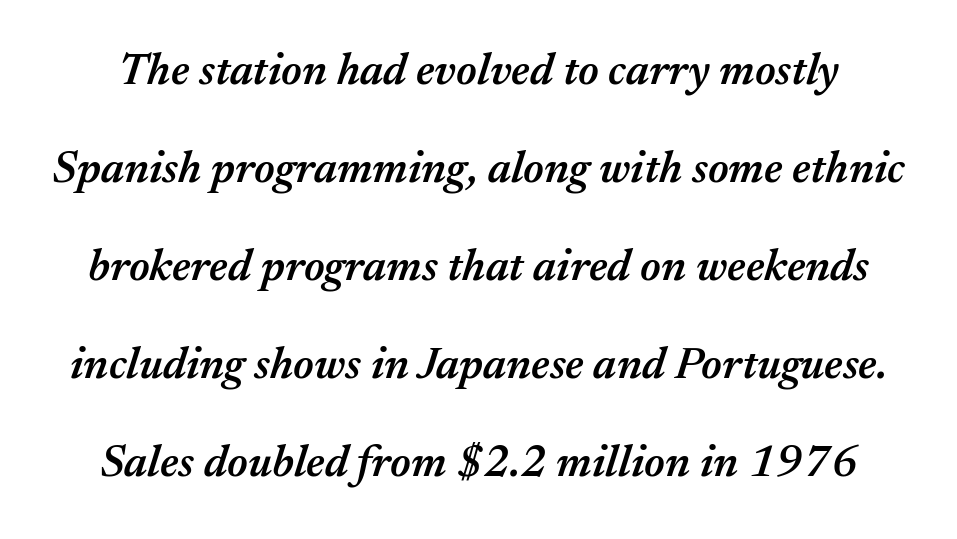
{"italic": "yes", "lean": "right", "slant_degrees": 17, "bold": "semi", "weight": "semibold", "width": "normal", "stroke_contrast": "medium", "x_height": "medium", "monospaced": "no", "underline": "no", "line_spacing": "loose", "line_spacing_ratio": 2.18, "letter_spacing": "normal", "letter_spacing_em": 0.0, "glyph_px": 45}
